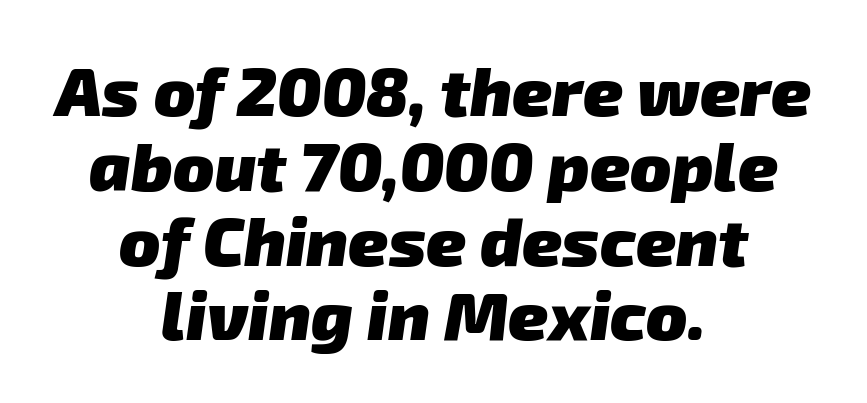
Compared with typical body copy, the letter spacing here is the same. Letterform terminals end flat and unadorned throughout the passage. Rows of type sit shoulder to shoulder in the vertical direction. The font is running at its bold setting. The rendering uses natural spacing where letterforms have individual widths. Where is the straight margin? There isn't one; the lines are centered.
